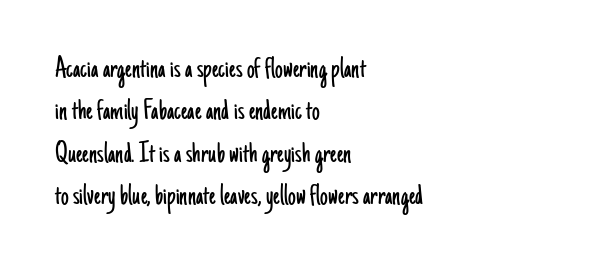
Quick note: underline off. If you drew a ruler down the left edge, every line would touch it. How would I describe the line gaps? Plain and ordinary. This sample has the flowing, uneven cadence of proportional lettering.
